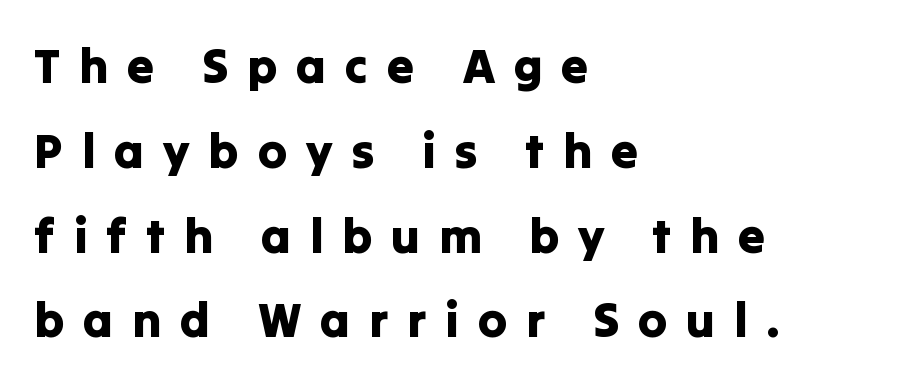
Q: Is the text italic (slanted)? A: No, it is upright.
Q: Is the typeface a serif or a sans-serif typeface? A: Sans-serif.
Q: Is the text underlined? A: No.
Q: How is the paragraph aligned? A: Left-aligned.
Q: Is the spacing between letters normal or unusually wide? A: Unusually wide.
Q: Width (condensed, normal, or wide)? A: Normal.
Q: Stroke contrast? A: Low.
Q: x-height? A: Medium.
Q: Monospaced? A: No.
